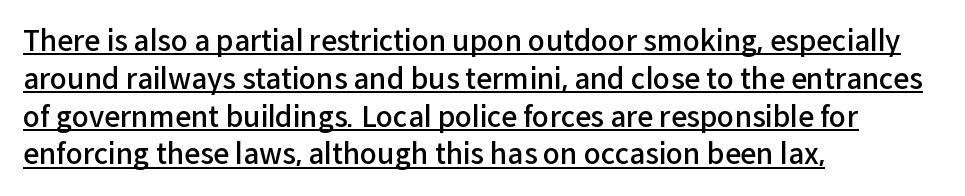
{"serif": "no", "italic": "no", "bold": "semi", "weight": "semibold", "width": "normal", "stroke_contrast": "low", "x_height": "medium", "monospaced": "no", "underline": "yes", "align": "left", "line_spacing": "normal", "line_spacing_ratio": 1.35, "letter_spacing": "normal", "letter_spacing_em": 0.0, "glyph_px": 28}
